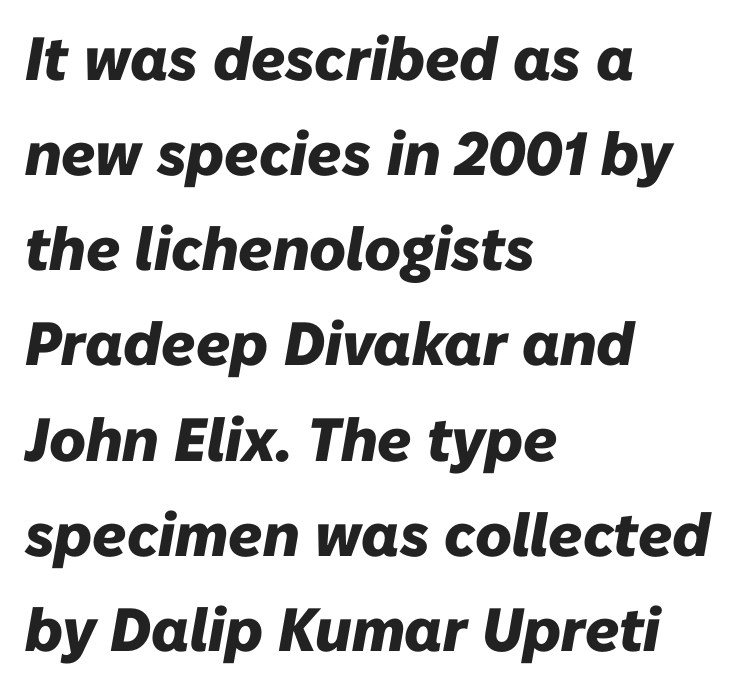
Q: Is the text bold? A: Yes.
Q: Is the text italic (slanted)? A: Yes, it leans right by about 10 degrees.
Q: Is the text underlined? A: No.
Q: How is the paragraph aligned? A: Left-aligned.
Q: Is the spacing between letters normal or unusually wide? A: Normal.
Q: Is the spacing between lines tight, normal or loose? A: Normal.
Q: Width (condensed, normal, or wide)? A: Normal.
Q: Stroke contrast? A: Low.
Q: x-height? A: Medium.
Q: Monospaced? A: No.
